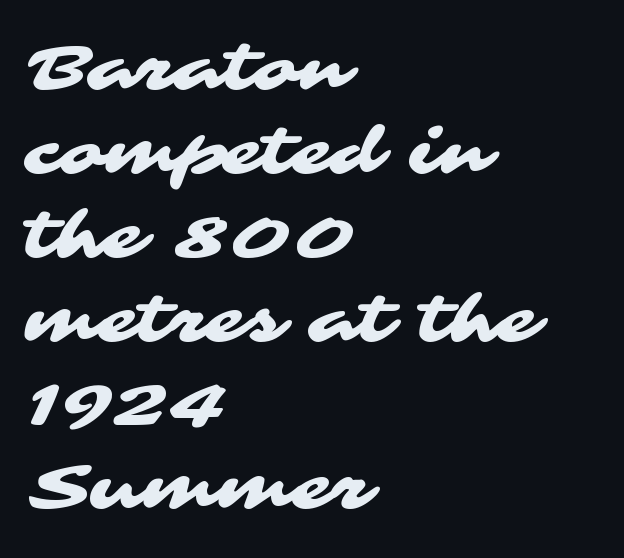
Q: Is the typeface a serif or a sans-serif typeface? A: Sans-serif.
Q: Is the text underlined? A: No.
Q: How is the paragraph aligned? A: Left-aligned.
Q: Is the spacing between letters normal or unusually wide? A: Normal.
Q: Is the spacing between lines tight, normal or loose? A: Normal.
Q: Width (condensed, normal, or wide)? A: Wide.
Q: Stroke contrast? A: Medium.
Q: x-height? A: Medium.
Q: Monospaced? A: No.
